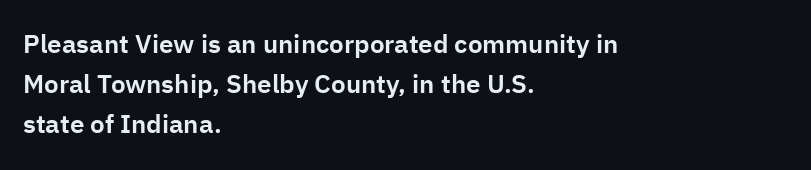
{"italic": "no", "underline": "no", "align": "left", "line_spacing": "normal", "line_spacing_ratio": 1.53, "letter_spacing": "normal", "letter_spacing_em": 0.0, "glyph_px": 26}
